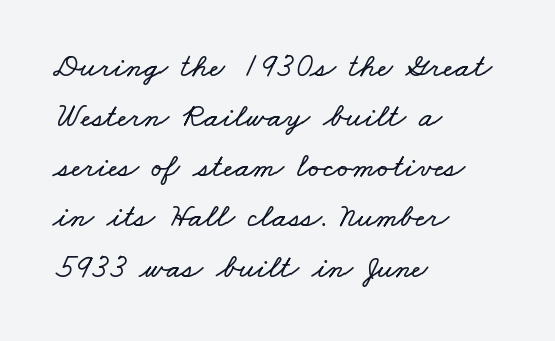
The image shows 33 px wide type; set left-aligned, normal line spacing (1.52x), normal letter spacing, not underlined; low stroke contrast and a small x-height.
